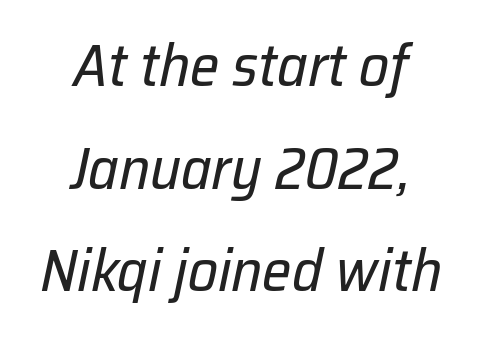
The image shows 59 px regular-weight type, italic (leaning right); set centered, line spacing 1.74x, normal letter spacing, not underlined; low stroke contrast and a medium x-height.
